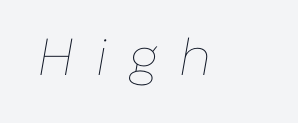
{"italic": "yes", "lean": "right", "slant_degrees": 10, "bold": "no", "weight": "thin", "width": "normal", "stroke_contrast": "low", "x_height": "medium", "monospaced": "no", "underline": "no", "letter_spacing": "wide", "letter_spacing_em": 0.42, "glyph_px": 52}
